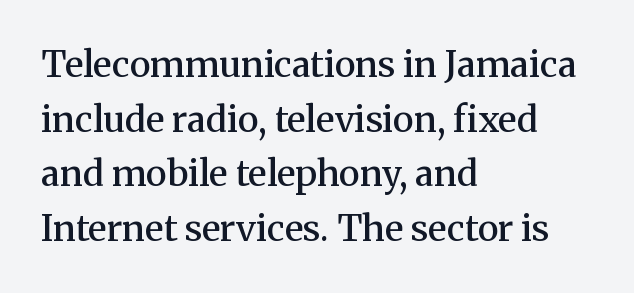
Q: Is the text bold? A: Semi-bold.
Q: Is the text italic (slanted)? A: No, it is upright.
Q: Is the typeface a serif or a sans-serif typeface? A: Serif.
Q: Is the text underlined? A: No.
Q: How is the paragraph aligned? A: Left-aligned.
Q: Is the spacing between letters normal or unusually wide? A: Normal.
Q: Is the spacing between lines tight, normal or loose? A: Normal.
Q: Width (condensed, normal, or wide)? A: Normal.
Q: Stroke contrast? A: Medium.
Q: x-height? A: Medium.
Q: Monospaced? A: No.
